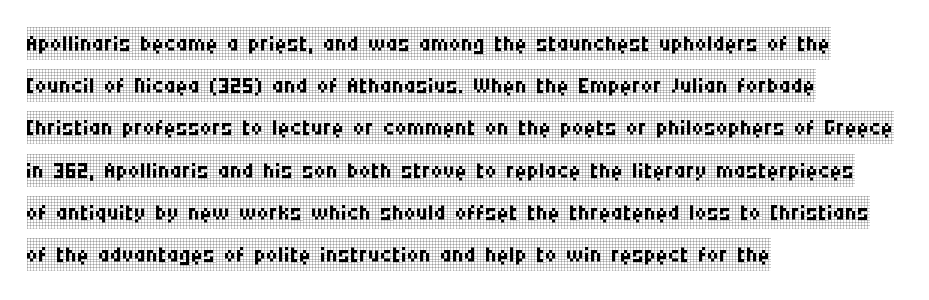
The image shows 33 px regular-weight, condensed serif type, upright; set left-aligned, normal line spacing (1.28x), normal letter spacing, not underlined; low stroke contrast and a large x-height.
